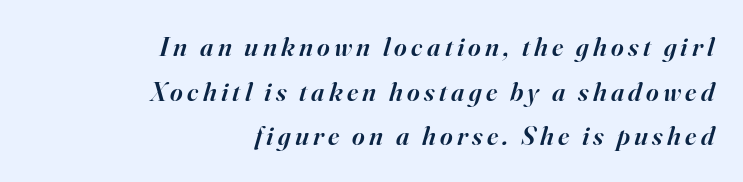
What's the leading like? Ordinary, nothing unusual. This sample is right-justified, so line beginnings fall wherever the words allow. Yep, that's italic — everything's leaning. The typesetting leans somewhat heavy: a semibold. Bare-footed words on every line.
